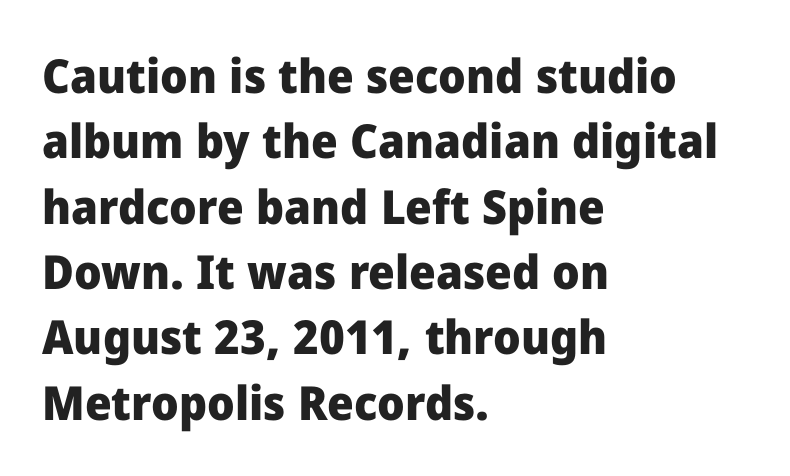
{"serif": "no", "italic": "no", "bold": "yes", "weight": "heavy", "width": "normal", "stroke_contrast": "low", "x_height": "medium", "monospaced": "no", "underline": "no", "align": "left", "line_spacing": "normal", "line_spacing_ratio": 1.39, "letter_spacing": "normal", "letter_spacing_em": 0.0, "glyph_px": 47}
